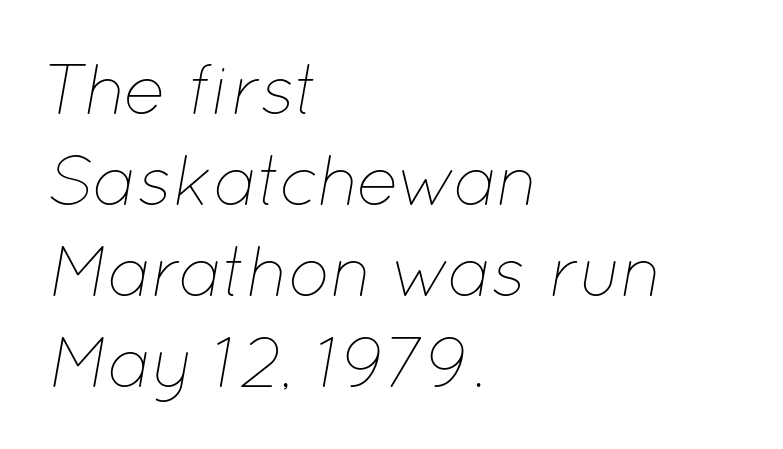
{"italic": "yes", "lean": "right", "slant_degrees": 12, "bold": "no", "weight": "thin", "width": "normal", "stroke_contrast": "low", "x_height": "medium", "monospaced": "no", "underline": "no", "align": "left", "line_spacing": "normal", "line_spacing_ratio": 1.28, "letter_spacing": "normal", "letter_spacing_em": 0.0, "glyph_px": 71}
